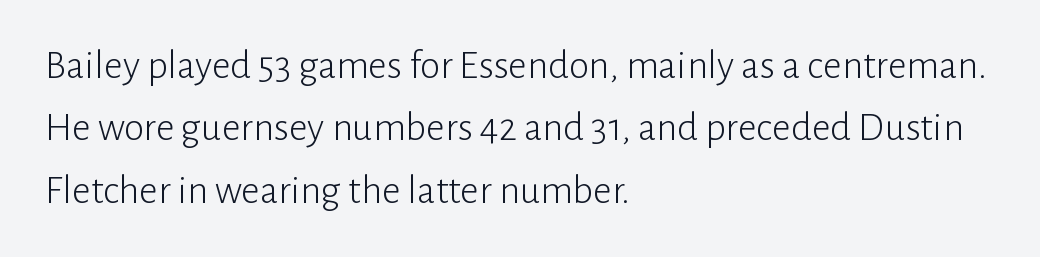
Q: Is the text bold? A: No.
Q: Is the text italic (slanted)? A: No, it is upright.
Q: Is the typeface a serif or a sans-serif typeface? A: Sans-serif.
Q: Is the text underlined? A: No.
Q: How is the paragraph aligned? A: Left-aligned.
Q: Is the spacing between letters normal or unusually wide? A: Normal.
Q: Is the spacing between lines tight, normal or loose? A: Normal.
Q: Width (condensed, normal, or wide)? A: Normal.
Q: Stroke contrast? A: Low.
Q: x-height? A: Medium.
Q: Monospaced? A: No.
